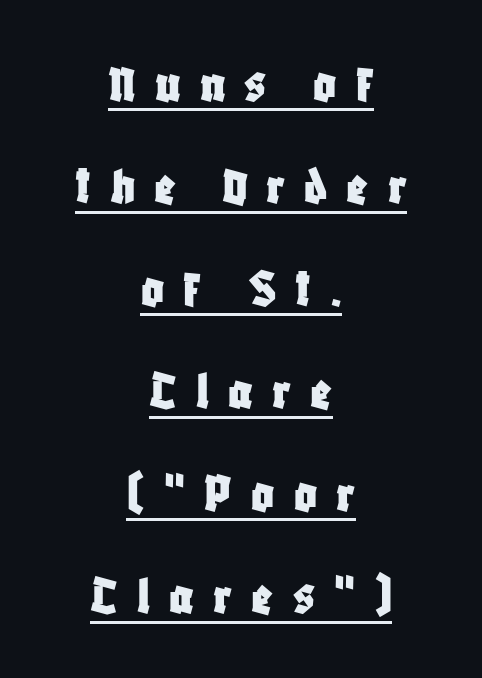
The image shows 56 px condensed sans-serif type, upright; set centered, line spacing 1.83x, unusually wide letter spacing (+0.34 em), underlined; low stroke contrast and a large x-height.
